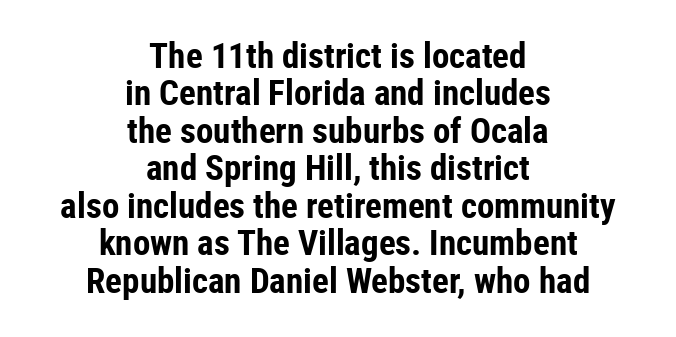
Q: Is the text bold? A: Yes.
Q: Is the text italic (slanted)? A: No, it is upright.
Q: Is the typeface a serif or a sans-serif typeface? A: Sans-serif.
Q: Is the text underlined? A: No.
Q: How is the paragraph aligned? A: Centered.
Q: Is the spacing between letters normal or unusually wide? A: Normal.
Q: Is the spacing between lines tight, normal or loose? A: Tight.
Q: Width (condensed, normal, or wide)? A: Condensed.
Q: Stroke contrast? A: Low.
Q: x-height? A: Medium.
Q: Monospaced? A: No.
